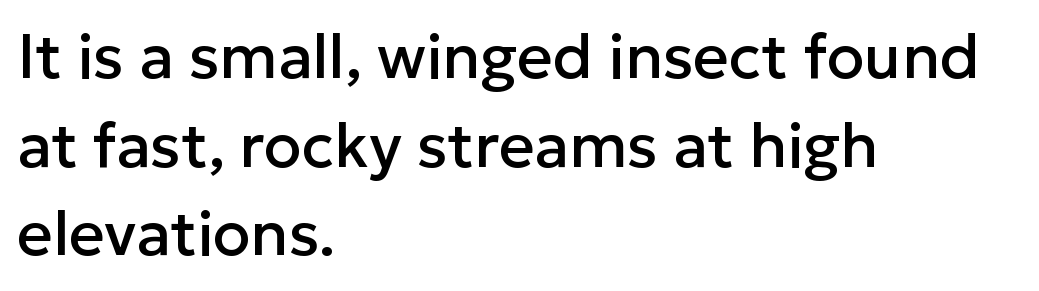
Spacing between characters is what you'd get straight out of the box. The letters stand upright; this is a roman face. The space between consecutive lines is moderate. Does the copy run flush right? No — it runs flush left. You could not count columns in this text — the font is proportionally spaced. What kind of face is this? One without serifs — a sans.
